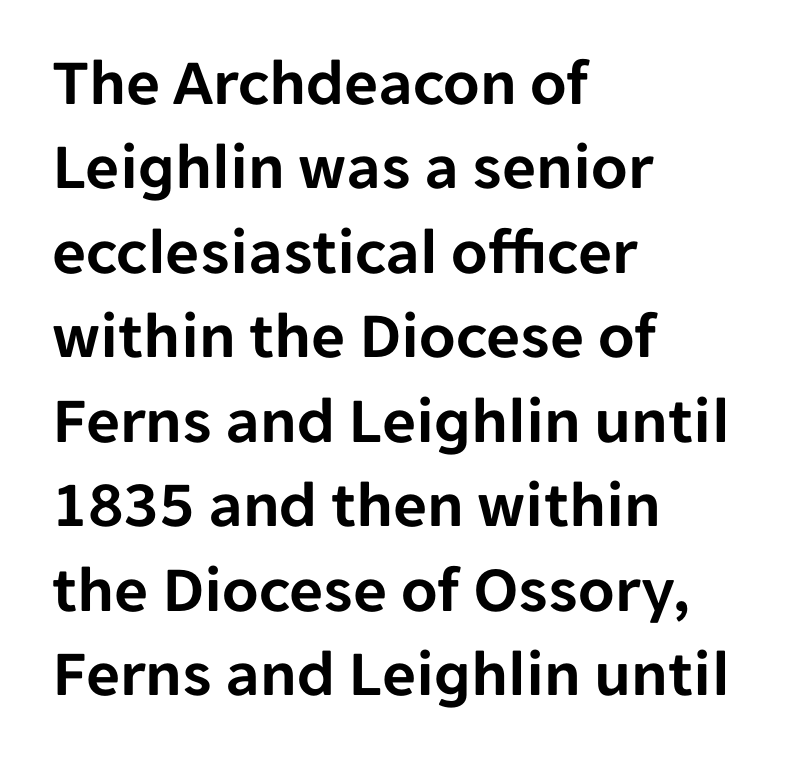
The image shows 66 px sans-serif type, upright; set left-aligned, normal line spacing (1.28x), normal letter spacing, not underlined; low stroke contrast and a medium x-height.
